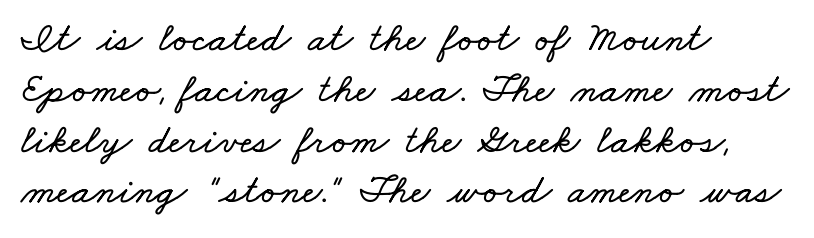
{"width": "wide", "stroke_contrast": "low", "x_height": "small", "monospaced": "no", "underline": "no", "align": "left", "line_spacing_ratio": 1.21, "letter_spacing": "normal", "letter_spacing_em": 0.0, "glyph_px": 42}
